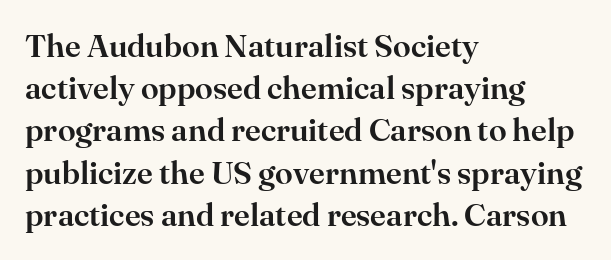
{"serif": "yes", "italic": "no", "width": "normal", "stroke_contrast": "high", "x_height": "small", "monospaced": "no", "underline": "no", "align": "left", "line_spacing": "normal", "line_spacing_ratio": 1.32, "letter_spacing": "normal", "letter_spacing_em": 0.0, "glyph_px": 32}
